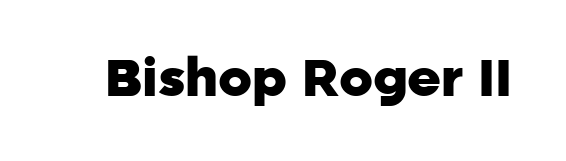
Q: Is the text bold? A: Yes.
Q: Is the text italic (slanted)? A: No, it is upright.
Q: Is the typeface a serif or a sans-serif typeface? A: Sans-serif.
Q: Is the text underlined? A: No.
Q: Is the spacing between letters normal or unusually wide? A: Normal.
Q: Width (condensed, normal, or wide)? A: Normal.
Q: Stroke contrast? A: Low.
Q: x-height? A: Medium.
Q: Monospaced? A: No.
